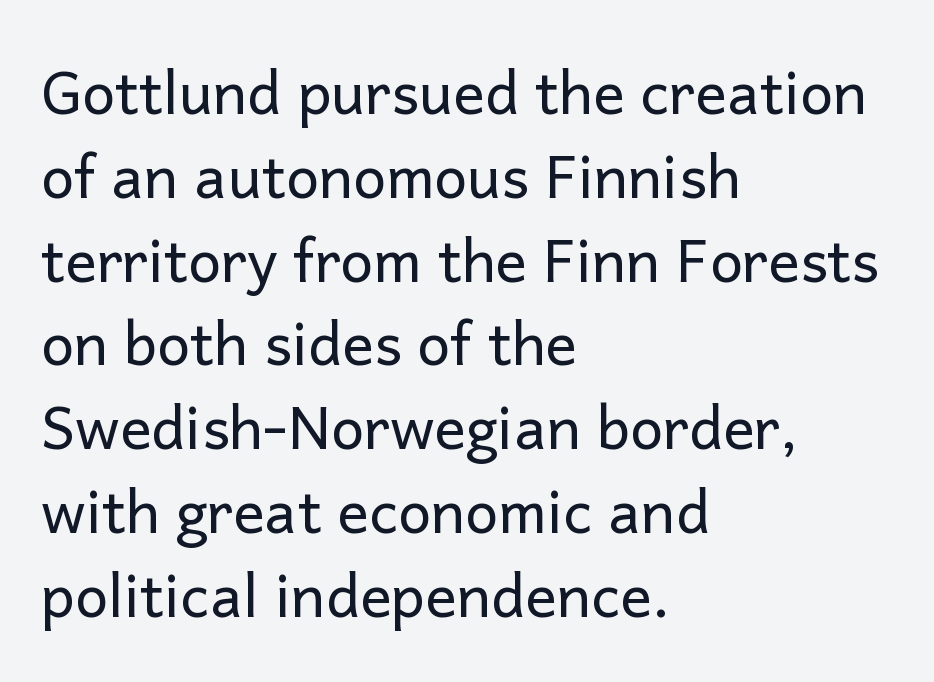
The image shows 59 px regular-weight sans-serif type, upright; set left-aligned, normal line spacing (1.42x), normal letter spacing, not underlined; low stroke contrast and a medium x-height.
